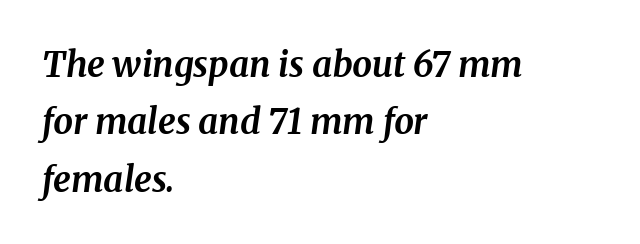
Horizontal alignment here is leftward, the default for most running prose. Underline: absent. Is there much room between lines? A standard amount, neither cramped nor airy. This sample uses plain, unmodified letter spacing.
